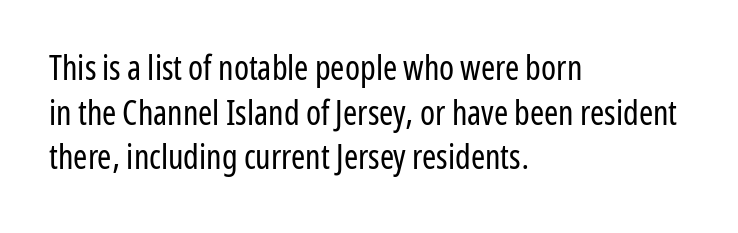
Does the copy run flush right? No — it runs flush left. Varying glyph widths throughout — classic text-font behaviour. Think standard paragraph weight, or any step lighter than that. Each row of text sits above clean, open space.
